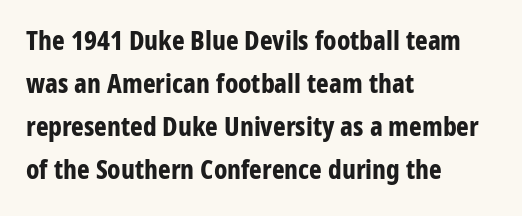
{"italic": "no", "bold": "yes", "underline": "no", "align": "left", "line_spacing": "normal", "line_spacing_ratio": 1.59, "letter_spacing": "normal", "letter_spacing_em": 0.0, "glyph_px": 27}
